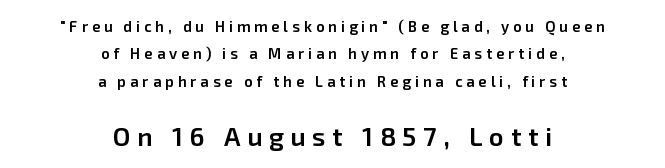
These lines stack symmetrically, like a column narrowing and widening about its center. Character size in the trailing block exceeds that of the leading block. The space beneath each line is pristine and unruled. Notice how the stems are strictly vertical — no italics here. A fair bit of extra ink — the face is semibold, not bold.
